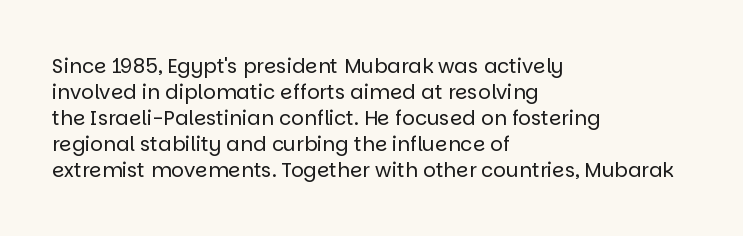
Where is the straight margin? On the left. This sample keeps an unexceptional amount of space between lines. The typesetting does not lean heavy: it is not bold. The gaps between neighbouring characters are ordinary and unremarkable. A clean baseline with only descenders dipping below it.
